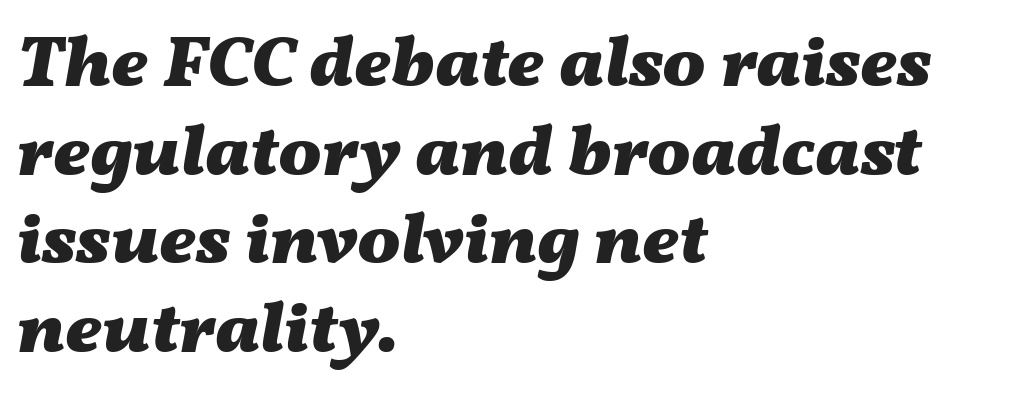
{"italic": "yes", "lean": "right", "slant_degrees": 11, "bold": "yes", "weight": "heavy", "width": "wide", "stroke_contrast": "medium", "x_height": "medium", "monospaced": "no", "underline": "no", "align": "left", "line_spacing_ratio": 1.23, "letter_spacing": "normal", "letter_spacing_em": 0.0, "glyph_px": 72}
